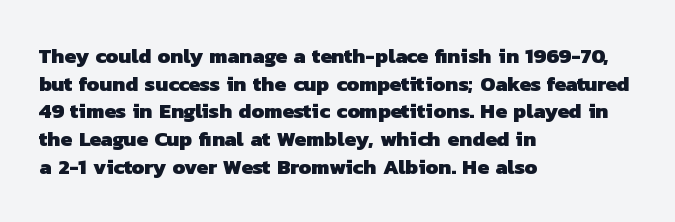
Summary of vertical rhythm: regular, with standard interline spacing. The tracking reads as untouched default to a designer's eye. The baseline area is clear. I'd describe the lettering as bold — thick and assertive. Short and long lines alike share a common starting point at left.
